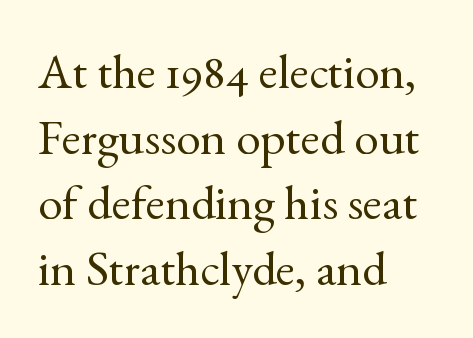
Q: Is the text bold? A: No.
Q: Is the text italic (slanted)? A: No, it is upright.
Q: Is the typeface a serif or a sans-serif typeface? A: Serif.
Q: Is the text underlined? A: No.
Q: How is the paragraph aligned? A: Left-aligned.
Q: Is the spacing between letters normal or unusually wide? A: Normal.
Q: Is the spacing between lines tight, normal or loose? A: Normal.
Q: Width (condensed, normal, or wide)? A: Normal.
Q: x-height? A: Small.
Q: Monospaced? A: No.
